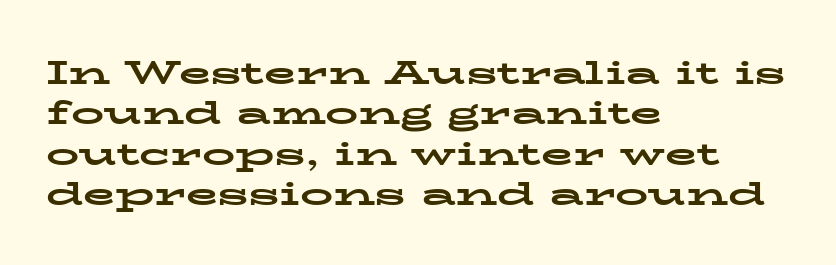
Words appear dense and cohesive because spacing is normal. Designer's note — italics off, roman on. Spacing verdict: proportional, widths tailored to each character. This is heavy type, rendered in bold. Any mark beneath the type? The region is blank. Small tapered or slab feet sit at the stroke ends, so this counts as serif.
